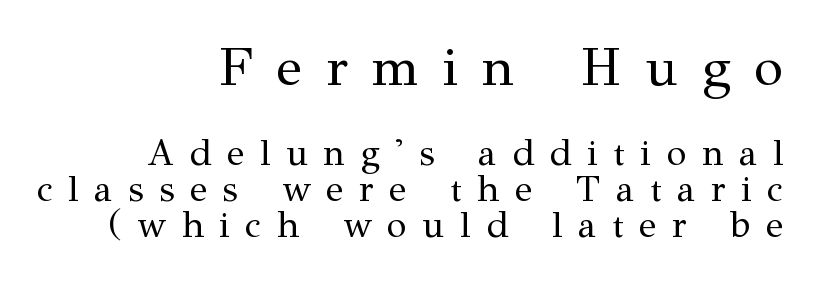
The image shows 54 px regular-weight serif type, upright; set right-aligned, tight line spacing (1.0x), unusually wide letter spacing (+0.44 em), not underlined; the first (top) block is 1.5x larger; medium stroke contrast and a medium x-height.
